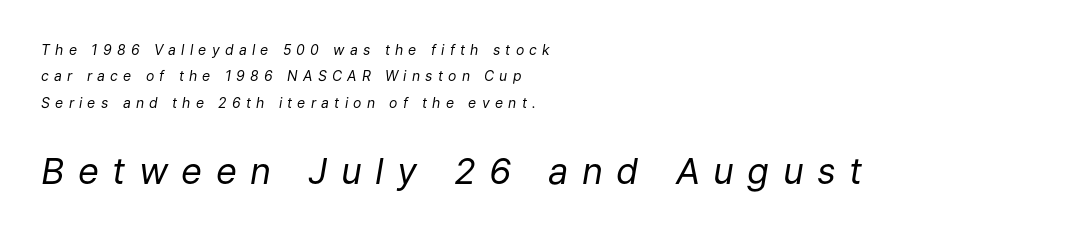
The image shows 36 px regular-weight type, italic (leaning right); set left-aligned, line spacing 1.89x, unusually wide letter spacing (+0.37 em), not underlined; the second (bottom) block is 2.57x larger; low stroke contrast and a medium x-height.
